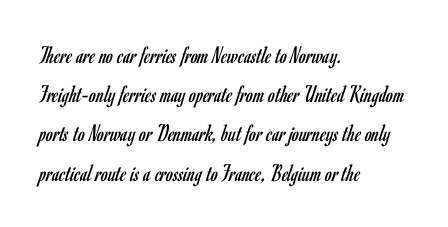
Q: Is the text bold? A: No.
Q: Is the text italic (slanted)? A: Yes.
Q: Is the text underlined? A: No.
Q: How is the paragraph aligned? A: Left-aligned.
Q: Is the spacing between letters normal or unusually wide? A: Normal.
Q: Is the spacing between lines tight, normal or loose? A: Normal.
